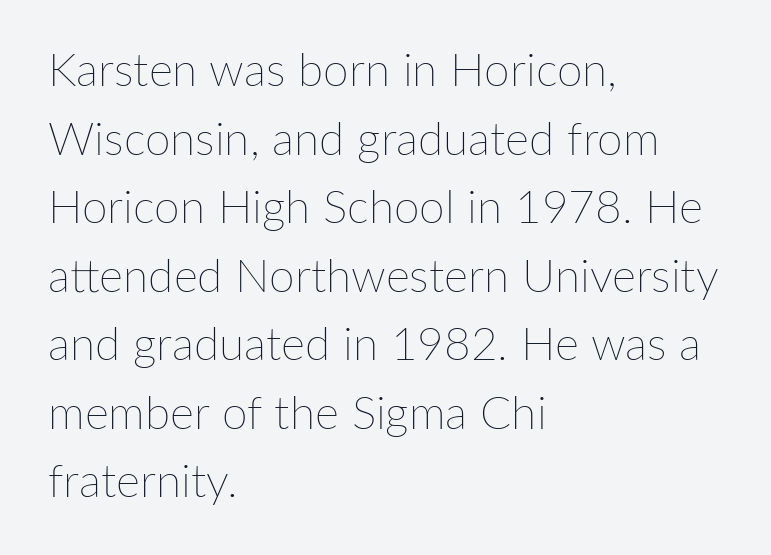
Q: Is the text bold? A: No.
Q: Is the text italic (slanted)? A: No, it is upright.
Q: Is the text underlined? A: No.
Q: How is the paragraph aligned? A: Left-aligned.
Q: Is the spacing between letters normal or unusually wide? A: Normal.
Q: Is the spacing between lines tight, normal or loose? A: Normal.
Q: Width (condensed, normal, or wide)? A: Normal.
Q: Stroke contrast? A: Low.
Q: x-height? A: Medium.
Q: Monospaced? A: No.
